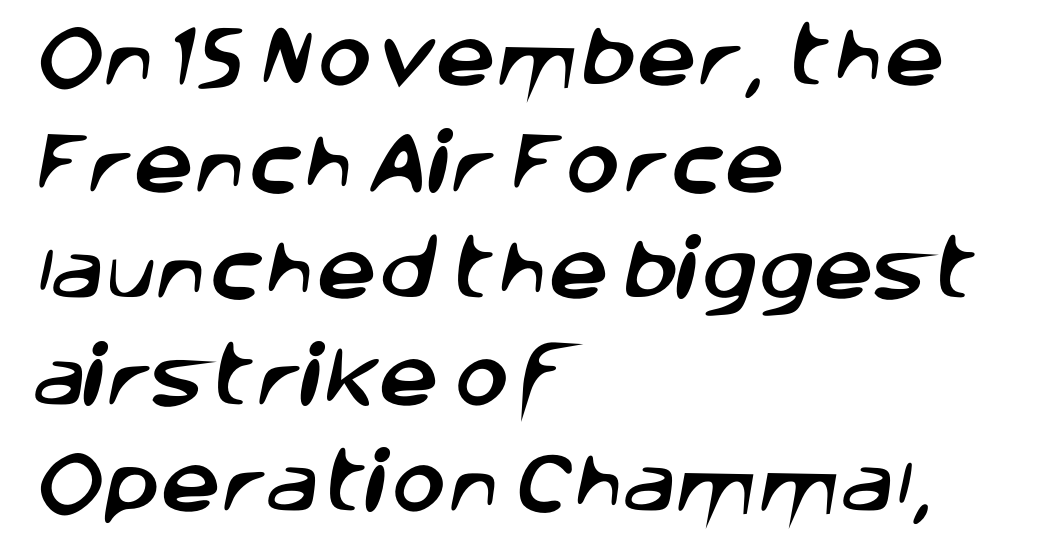
{"serif": "no", "width": "normal", "stroke_contrast": "low", "x_height": "large", "monospaced": "no", "underline": "no", "align": "left", "line_spacing": "normal", "line_spacing_ratio": 1.59, "letter_spacing": "normal", "letter_spacing_em": 0.0, "glyph_px": 67}
